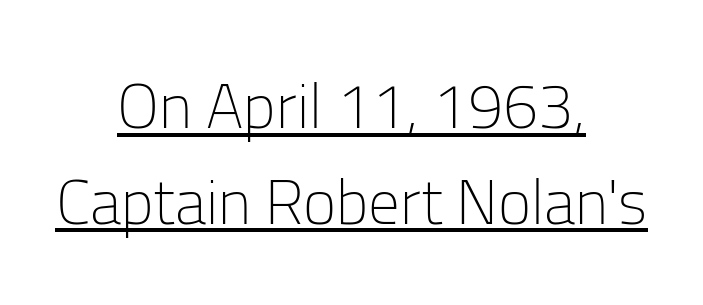
The typesetter has applied underlining to the passage shown. Vertically, the passage feels balanced, rows spaced as you'd expect. Standard letterfit; no display-style spreading of the glyphs. The font family rendered here belongs to the sans-serif group.
